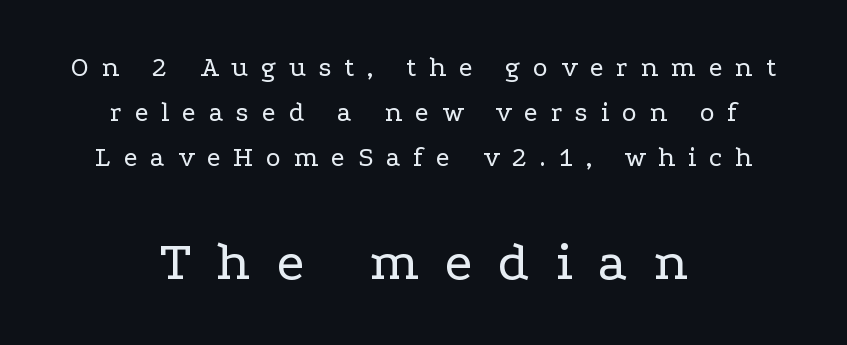
The space beneath each line is pristine and unruled. The strokes are not fattened; the text isn't bold. The face used here is proportionally spaced, like ordinary book or web type. The passage is arranged like a title page — every line centered. Tall strokes in this sample are plumb rather than angled. This rendering employs a face with finishing strokes, i.e., a serif.
